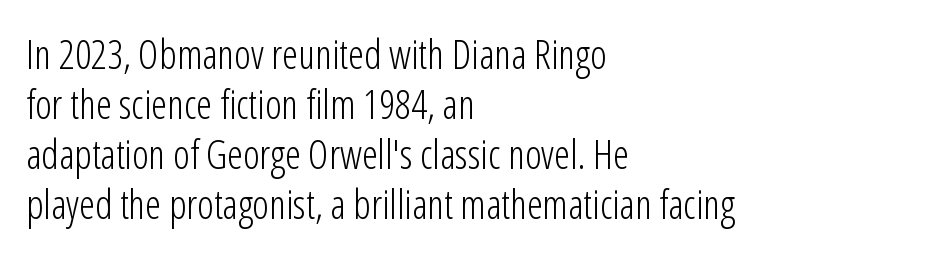
The passage shown is not underscored anywhere. Is there any slant? The stems are plumb. No feet cap the strokes, marking this as sans-serif type. Ink coverage per letter is moderate at most. Is the letter spacing exaggerated? No — it looks like the ordinary default. The lines sit at an ordinary, default distance from one another.
